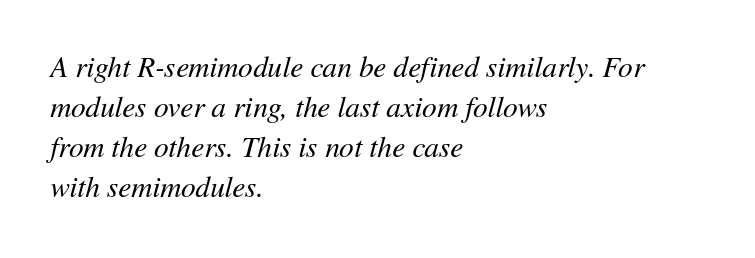
Q: Is the text bold? A: No.
Q: Is the text italic (slanted)? A: Yes, it leans right by about 11 degrees.
Q: Is the text underlined? A: No.
Q: How is the paragraph aligned? A: Left-aligned.
Q: Is the spacing between letters normal or unusually wide? A: Normal.
Q: Is the spacing between lines tight, normal or loose? A: Normal.
Q: Width (condensed, normal, or wide)? A: Normal.
Q: Stroke contrast? A: Medium.
Q: x-height? A: Medium.
Q: Monospaced? A: No.
